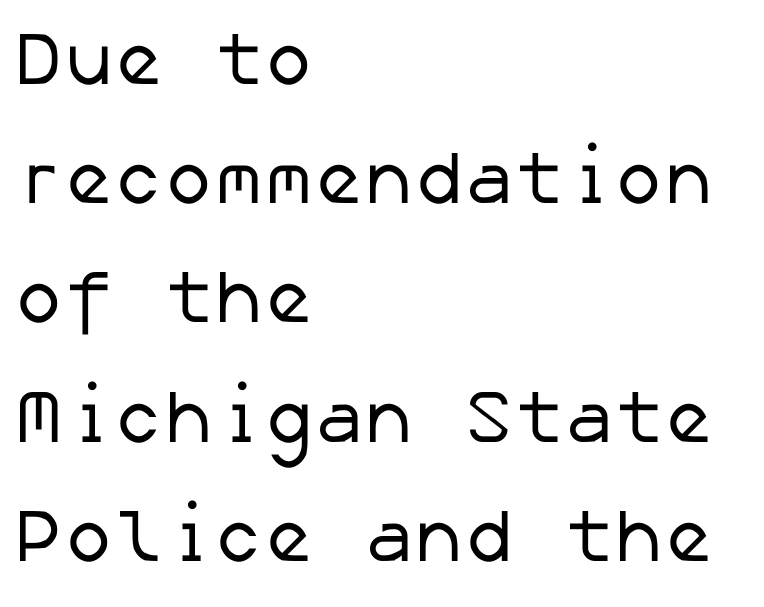
Letters have the restrained weight of plain body copy at most. Letters rest on an invisible, unmarked baseline. Regarding serifs, this sample does without them. Layout note: lines flush left. Students, note that the glyphs here touch the page at normal intervals.
